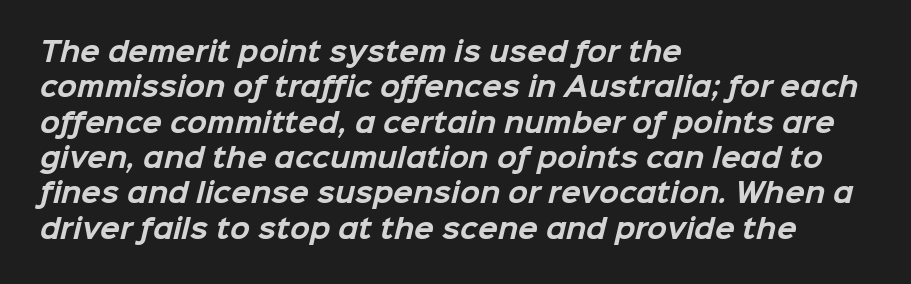
Characters follow at the spacing the type designer built in. Vertical spacing — default. Alignment: flush left. Students, this is bold: see how much ink each stroke carries.
